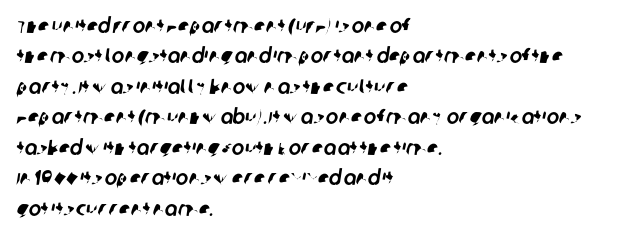
{"underline": "no", "align": "left", "line_spacing": "normal", "line_spacing_ratio": 1.45, "letter_spacing": "normal", "letter_spacing_em": 0.0, "glyph_px": 21}
